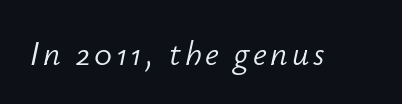
Q: Is the text bold? A: No.
Q: Is the text italic (slanted)? A: Yes, it leans right by about 12 degrees.
Q: Is the text underlined? A: No.
Q: Width (condensed, normal, or wide)? A: Normal.
Q: Stroke contrast? A: Low.
Q: x-height? A: Small.
Q: Monospaced? A: No.
